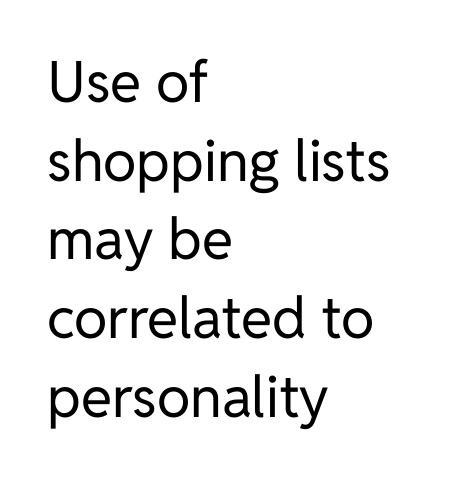
Horizontal bands of white between lines are of average thickness. This rendering leaves character spacing at its baseline value. The paragraph has a hard left edge and a soft right edge. If you drew a line through each stem, it would be perfectly vertical.
